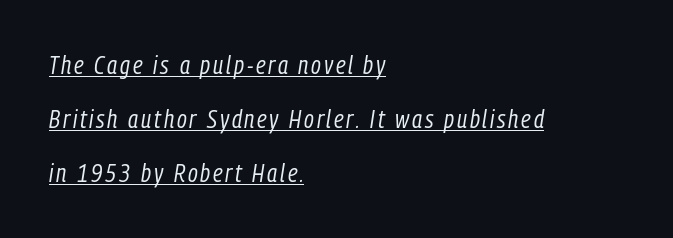
Q: Is the text bold? A: No.
Q: Is the text italic (slanted)? A: Yes, it leans right by about 9 degrees.
Q: Is the text underlined? A: Yes.
Q: How is the paragraph aligned? A: Left-aligned.
Q: Is the spacing between lines tight, normal or loose? A: Loose.
